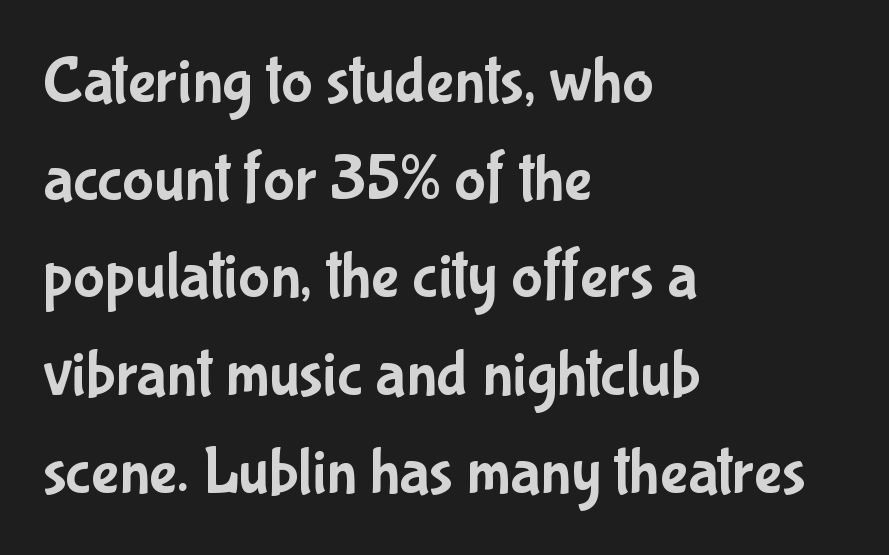
{"serif": "no", "italic": "no", "width": "condensed", "stroke_contrast": "low", "x_height": "medium", "monospaced": "no", "underline": "no", "align": "left", "line_spacing": "normal", "line_spacing_ratio": 1.48, "letter_spacing": "normal", "letter_spacing_em": 0.0, "glyph_px": 66}
